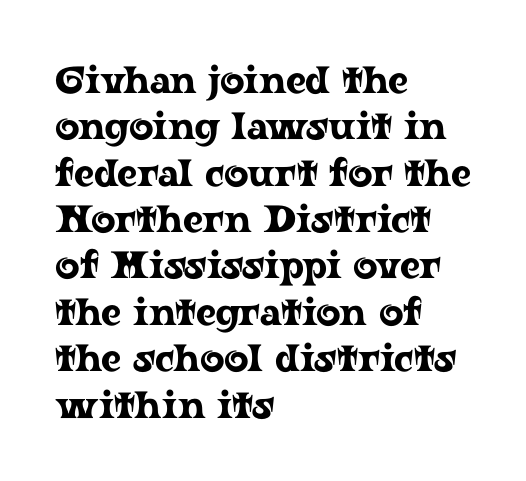
{"serif": "yes", "italic": "no", "width": "wide", "stroke_contrast": "low", "x_height": "medium", "monospaced": "no", "underline": "no", "align": "left", "line_spacing_ratio": 1.22, "letter_spacing": "normal", "letter_spacing_em": 0.0, "glyph_px": 38}
